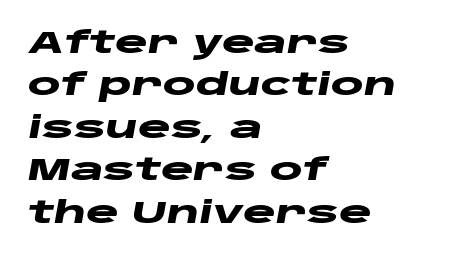
Q: Is the text bold? A: Yes.
Q: Is the text italic (slanted)? A: Yes, it leans right by about 10 degrees.
Q: Is the text underlined? A: No.
Q: How is the paragraph aligned? A: Left-aligned.
Q: Is the spacing between letters normal or unusually wide? A: Normal.
Q: Is the spacing between lines tight, normal or loose? A: Normal.
Q: Width (condensed, normal, or wide)? A: Wide.
Q: Stroke contrast? A: Low.
Q: x-height? A: Large.
Q: Monospaced? A: No.
